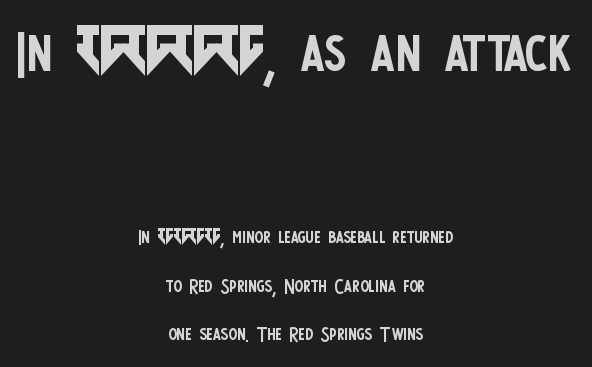
The image shows 78 px regular-weight, condensed sans-serif type, upright; set centered, line spacing 1.87x, normal letter spacing, not underlined; the first (top) block is 3.0x larger; low stroke contrast and a large x-height.
